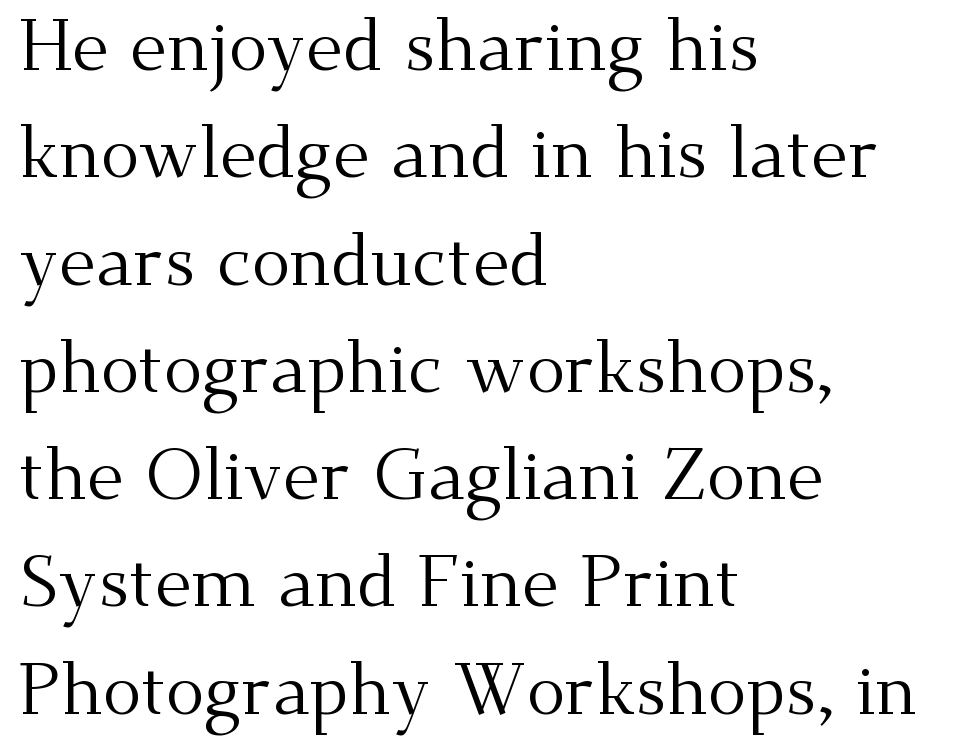
{"serif": "yes", "italic": "no", "bold": "no", "weight": "regular", "width": "normal", "stroke_contrast": "medium", "x_height": "small", "monospaced": "no", "underline": "no", "align": "left", "line_spacing": "normal", "line_spacing_ratio": 1.49, "letter_spacing": "normal", "letter_spacing_em": 0.0, "glyph_px": 72}
